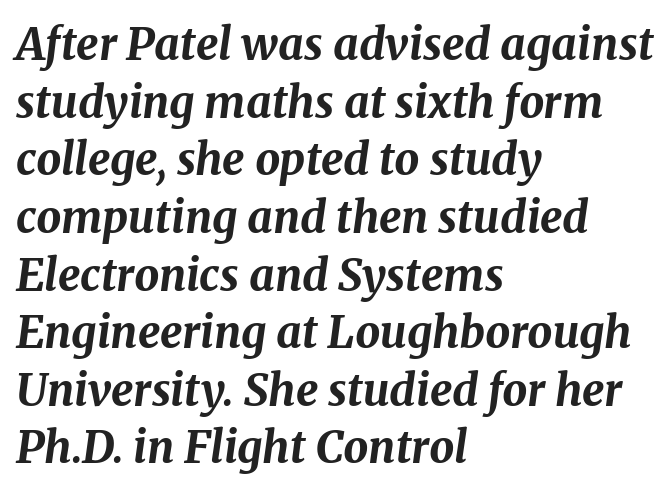
{"italic": "yes", "lean": "right", "slant_degrees": 8, "bold": "yes", "weight": "bold", "width": "normal", "stroke_contrast": "medium", "x_height": "medium", "monospaced": "no", "underline": "no", "align": "left", "line_spacing": "normal", "line_spacing_ratio": 1.31, "letter_spacing": "normal", "letter_spacing_em": 0.0, "glyph_px": 44}
